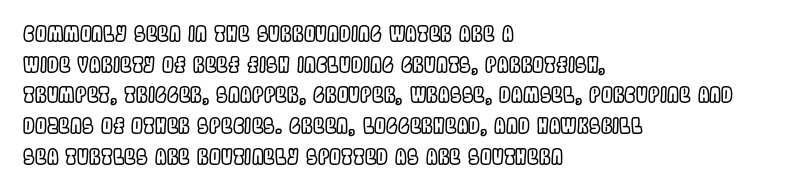
Style check: upright. Quick note: interline space is typical. This sample uses plain, unmodified letter spacing. In CSS terms this would be text-align: left.
